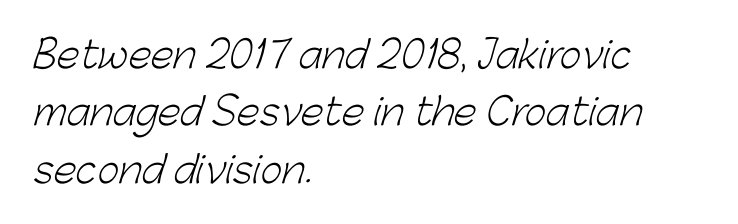
The image shows 37 px light sans-serif type; set left-aligned, normal line spacing (1.55x), normal letter spacing, not underlined; low stroke contrast and a medium x-height.
